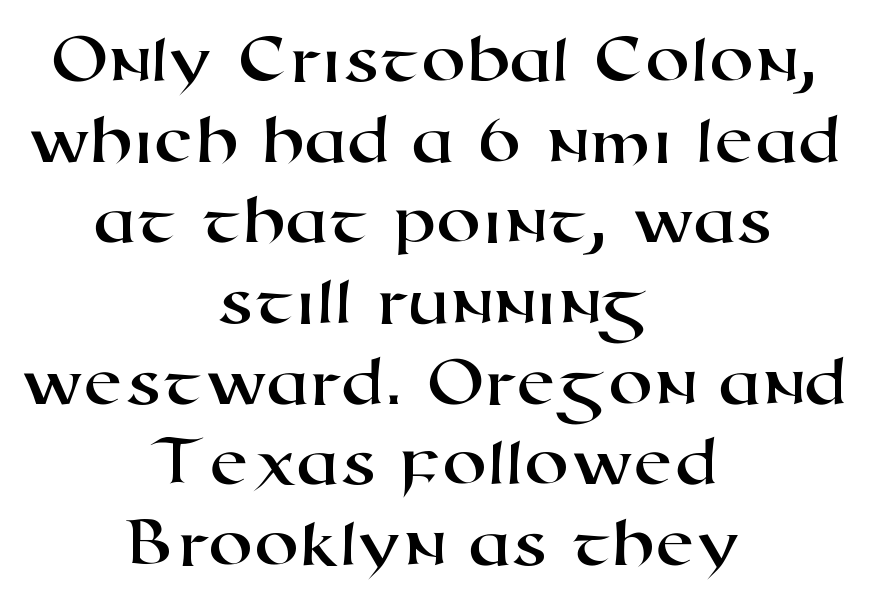
Q: Is the typeface a serif or a sans-serif typeface? A: Sans-serif.
Q: Is the text underlined? A: No.
Q: How is the paragraph aligned? A: Centered.
Q: Is the spacing between letters normal or unusually wide? A: Normal.
Q: Is the spacing between lines tight, normal or loose? A: Tight.
Q: Width (condensed, normal, or wide)? A: Wide.
Q: Stroke contrast? A: High.
Q: x-height? A: Medium.
Q: Monospaced? A: No.
